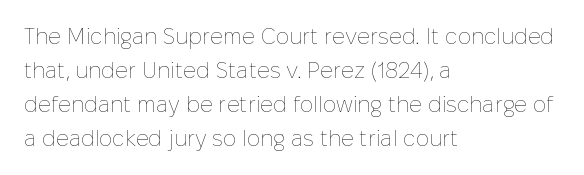
The image shows 22 px text type, upright; set left-aligned, normal line spacing (1.54x), normal letter spacing, not underlined.
